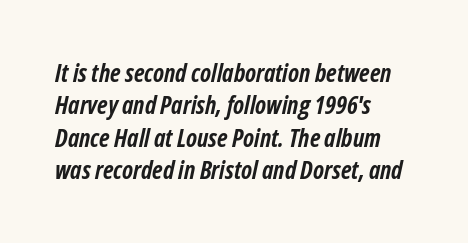
Q: Is the text bold? A: Yes.
Q: Is the text italic (slanted)? A: Yes, it leans right by about 12 degrees.
Q: Is the text underlined? A: No.
Q: How is the paragraph aligned? A: Left-aligned.
Q: Is the spacing between letters normal or unusually wide? A: Normal.
Q: Is the spacing between lines tight, normal or loose? A: Normal.
